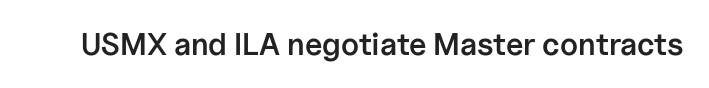
Q: Is the text bold? A: Semi-bold.
Q: Is the text italic (slanted)? A: No, it is upright.
Q: Is the typeface a serif or a sans-serif typeface? A: Sans-serif.
Q: Is the text underlined? A: No.
Q: Is the spacing between letters normal or unusually wide? A: Normal.
Q: Width (condensed, normal, or wide)? A: Normal.
Q: Stroke contrast? A: Low.
Q: x-height? A: Medium.
Q: Monospaced? A: No.
